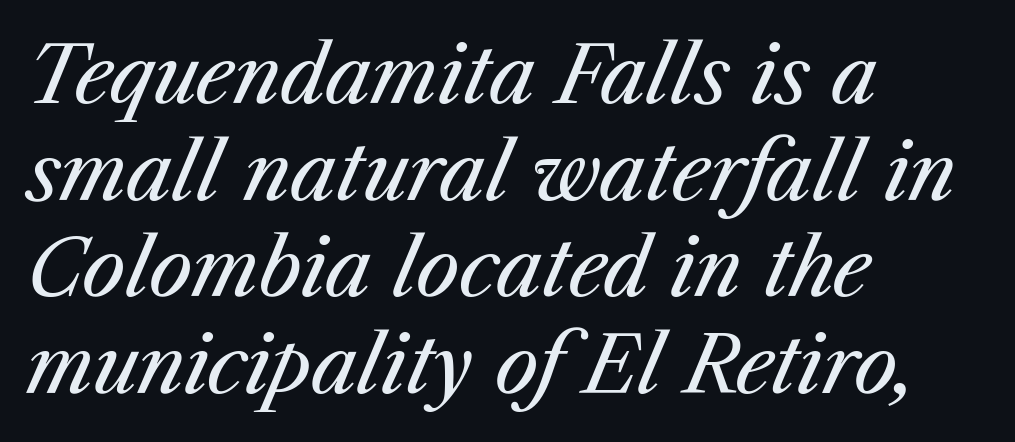
The image shows 78 px regular-weight type, italic (leaning right); set left-aligned, line spacing 1.24x, normal letter spacing, not underlined; medium stroke contrast and a medium x-height.
